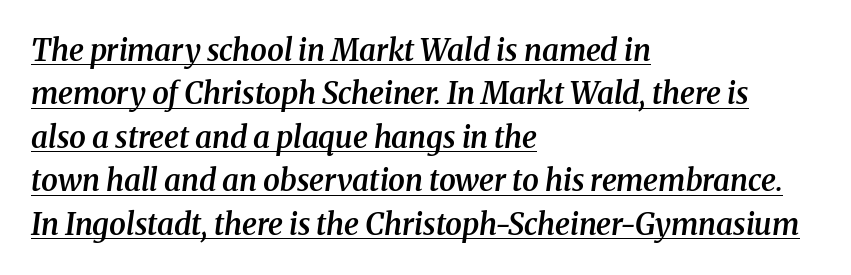
Q: Is the text bold? A: Semi-bold.
Q: Is the text italic (slanted)? A: Yes, it leans right by about 8 degrees.
Q: Is the typeface a serif or a sans-serif typeface? A: Serif.
Q: Is the text underlined? A: Yes.
Q: How is the paragraph aligned? A: Left-aligned.
Q: Is the spacing between letters normal or unusually wide? A: Normal.
Q: Is the spacing between lines tight, normal or loose? A: Normal.
Q: Width (condensed, normal, or wide)? A: Normal.
Q: Stroke contrast? A: Medium.
Q: x-height? A: Medium.
Q: Monospaced? A: No.
